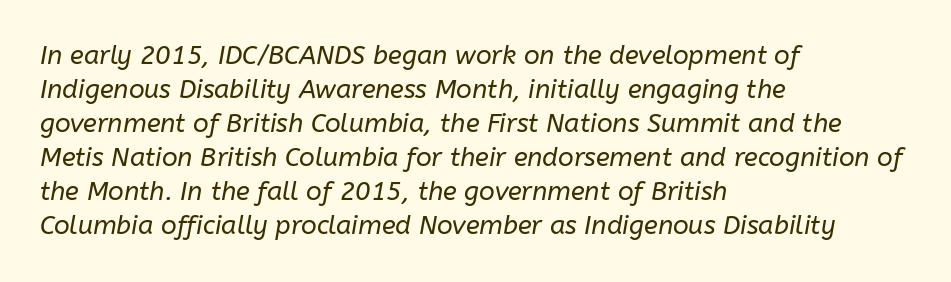
Q: Is the text bold? A: No.
Q: Is the text italic (slanted)? A: Yes, it leans right by about 10 degrees.
Q: Is the text underlined? A: No.
Q: How is the paragraph aligned? A: Left-aligned.
Q: Is the spacing between letters normal or unusually wide? A: Normal.
Q: Is the spacing between lines tight, normal or loose? A: Normal.
